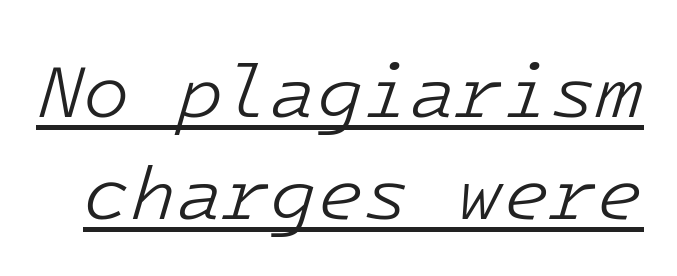
Q: Is the text bold? A: No.
Q: Is the text italic (slanted)? A: Yes, it leans right by about 16 degrees.
Q: Is the text underlined? A: Yes.
Q: Is the spacing between letters normal or unusually wide? A: Normal.
Q: Is the spacing between lines tight, normal or loose? A: Normal.
Q: Width (condensed, normal, or wide)? A: Normal.
Q: Stroke contrast? A: Low.
Q: x-height? A: Medium.
